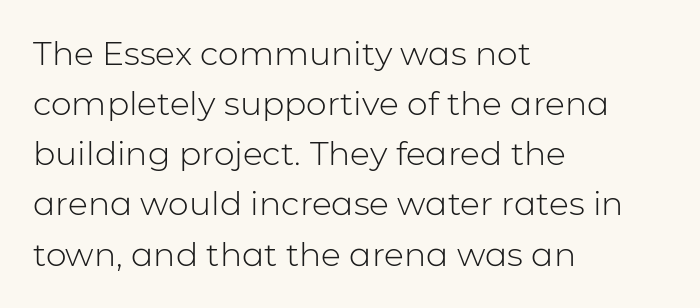
{"serif": "no", "italic": "no", "bold": "no", "weight": "light", "width": "normal", "stroke_contrast": "low", "x_height": "medium", "monospaced": "no", "underline": "no", "align": "left", "line_spacing": "normal", "line_spacing_ratio": 1.52, "letter_spacing": "normal", "letter_spacing_em": 0.0, "glyph_px": 33}
